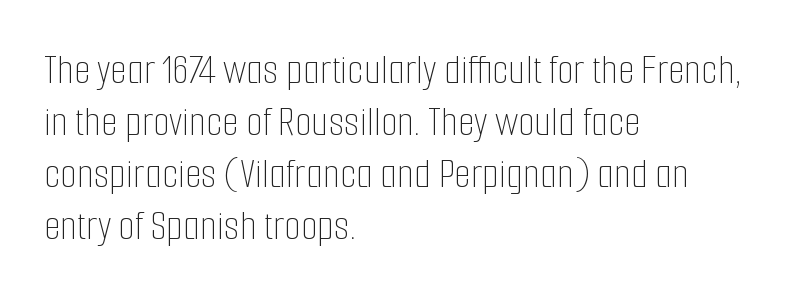
The baseline area is clear. Do the characters align in a grid? No, the font is proportional. Stem width sits at or under what a default text font uses. It's the straight-up-and-down kind of type.
